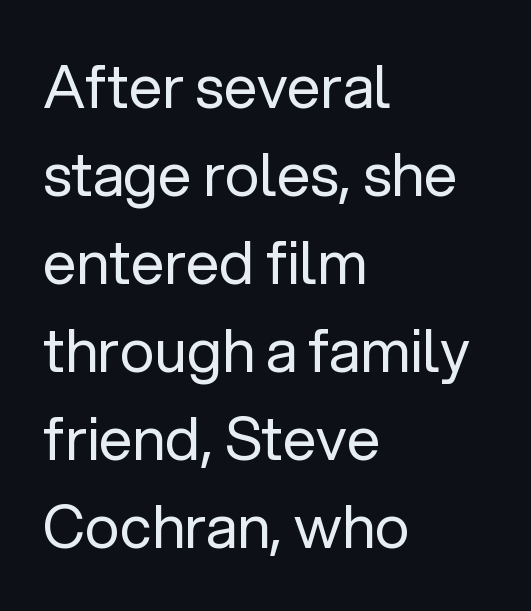
Q: Is the text bold? A: No.
Q: Is the text italic (slanted)? A: No, it is upright.
Q: Is the typeface a serif or a sans-serif typeface? A: Sans-serif.
Q: Is the text underlined? A: No.
Q: How is the paragraph aligned? A: Left-aligned.
Q: Is the spacing between letters normal or unusually wide? A: Normal.
Q: Is the spacing between lines tight, normal or loose? A: Normal.
Q: Width (condensed, normal, or wide)? A: Normal.
Q: Stroke contrast? A: Low.
Q: x-height? A: Medium.
Q: Monospaced? A: No.
